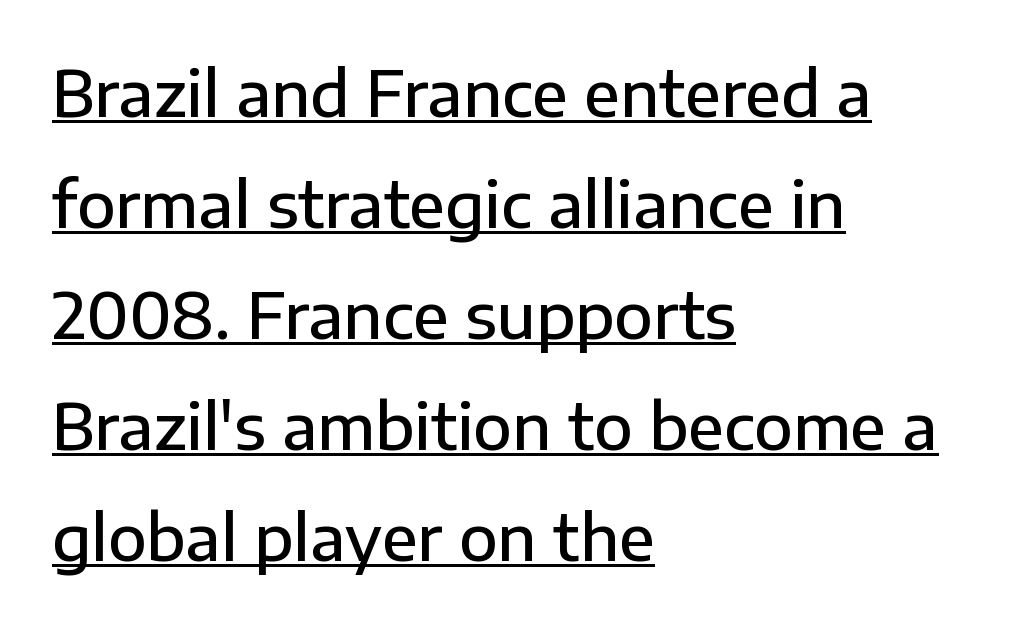
{"serif": "no", "italic": "no", "bold": "semi", "weight": "semibold", "width": "normal", "stroke_contrast": "low", "x_height": "medium", "monospaced": "no", "underline": "yes", "align": "left", "line_spacing_ratio": 1.76, "letter_spacing": "normal", "letter_spacing_em": 0.0, "glyph_px": 63}
